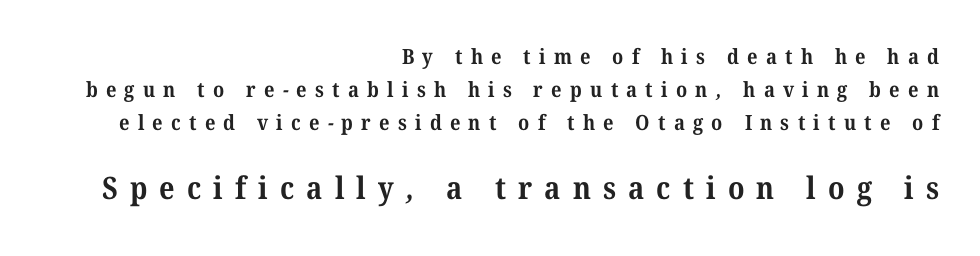
Q: Is the text bold? A: Yes.
Q: Is the typeface a serif or a sans-serif typeface? A: Serif.
Q: Is the text underlined? A: No.
Q: How is the paragraph aligned? A: Right-aligned.
Q: Is the spacing between letters normal or unusually wide? A: Unusually wide.
Q: Is the spacing between lines tight, normal or loose? A: Normal.
Q: Which block of text is set in a larger size, the first (top) or the second (bottom)? A: The second (bottom) one.
Q: Width (condensed, normal, or wide)? A: Normal.
Q: Stroke contrast? A: Medium.
Q: x-height? A: Medium.
Q: Monospaced? A: No.
